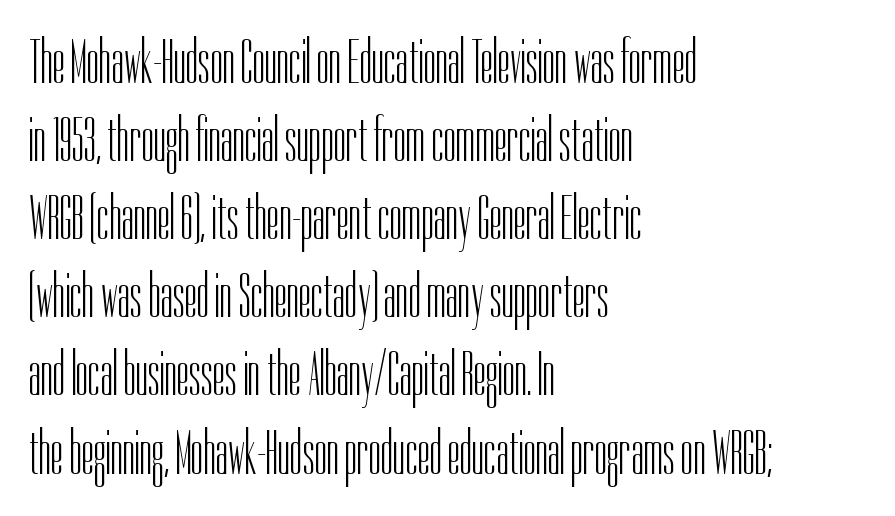
Q: Is the text bold? A: No.
Q: Is the text italic (slanted)? A: No, it is upright.
Q: Is the typeface a serif or a sans-serif typeface? A: Sans-serif.
Q: Is the text underlined? A: No.
Q: How is the paragraph aligned? A: Left-aligned.
Q: Is the spacing between letters normal or unusually wide? A: Normal.
Q: Width (condensed, normal, or wide)? A: Condensed.
Q: Stroke contrast? A: Low.
Q: x-height? A: Medium.
Q: Monospaced? A: No.
